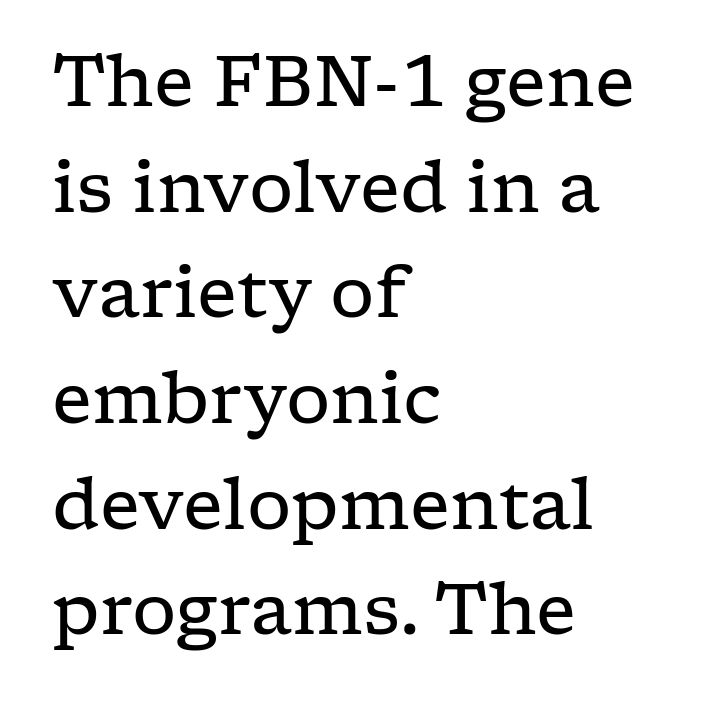
The image shows 70 px regular-weight, wide serif type, upright; set left-aligned, normal line spacing (1.51x), normal letter spacing, not underlined; low stroke contrast and a medium x-height.
